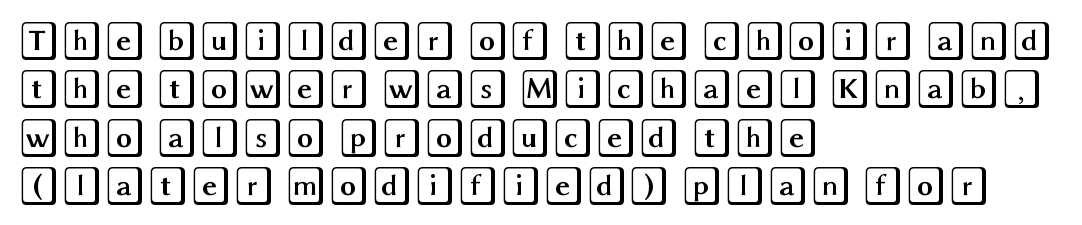
{"italic": "no", "width": "wide", "x_height": "large", "underline": "no", "align": "left", "line_spacing_ratio": 1.24, "letter_spacing": "normal", "letter_spacing_em": 0.0, "glyph_px": 39}
